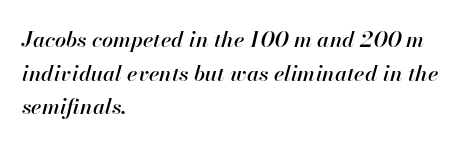
The image shows 22 px text type, italic (leaning right); set left-aligned, normal line spacing (1.53x), normal letter spacing, not underlined.
